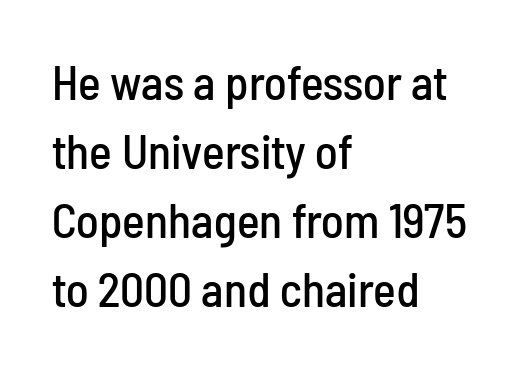
The font's upright variant was chosen for this text. Leading: standard. The gap between lines stays unmarked. The rag falls on the right side of this text block.
